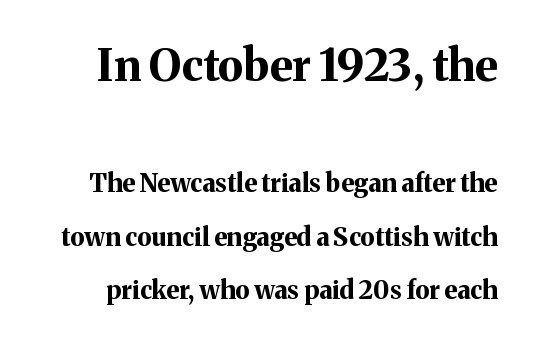
The image shows 44 px bold serif type, upright; set loose line spacing (2.15x), normal letter spacing, not underlined; the first (top) block is 1.76x larger; medium stroke contrast and a medium x-height.
